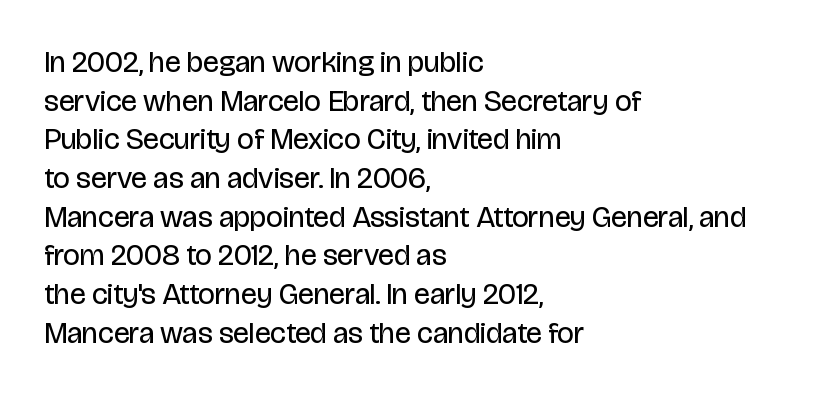
Regular leading. Do the letters lean? They stand straight. Default kerning and tracking; the words read as compact shapes. Leftover space on each line is placed entirely after the last word. Is this a sans? Yes — the strokes have no serifs.
